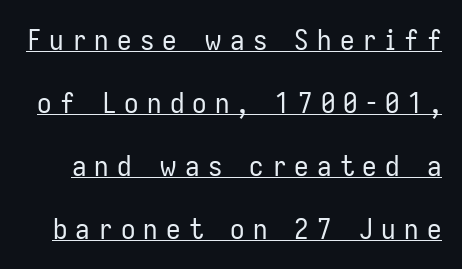
Q: Is the text bold? A: No.
Q: Is the text italic (slanted)? A: No, it is upright.
Q: Is the typeface a serif or a sans-serif typeface? A: Sans-serif.
Q: Is the text underlined? A: Yes.
Q: Is the spacing between letters normal or unusually wide? A: Unusually wide.
Q: Is the spacing between lines tight, normal or loose? A: Loose.
Q: Width (condensed, normal, or wide)? A: Condensed.
Q: Stroke contrast? A: Low.
Q: x-height? A: Medium.
Q: Monospaced? A: No.
